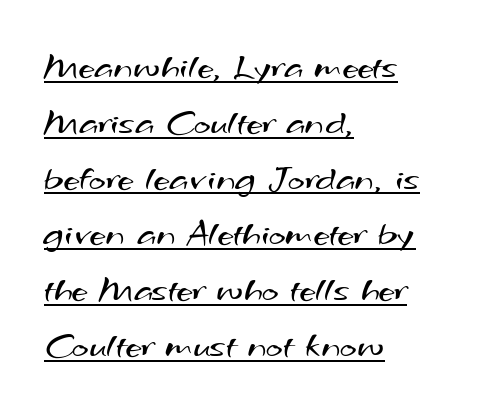
Q: Is the text bold? A: No.
Q: Is the typeface a serif or a sans-serif typeface? A: Sans-serif.
Q: Is the text underlined? A: Yes.
Q: How is the paragraph aligned? A: Left-aligned.
Q: Is the spacing between letters normal or unusually wide? A: Normal.
Q: Is the spacing between lines tight, normal or loose? A: Normal.
Q: Width (condensed, normal, or wide)? A: Wide.
Q: Stroke contrast? A: Medium.
Q: x-height? A: Small.
Q: Monospaced? A: No.
